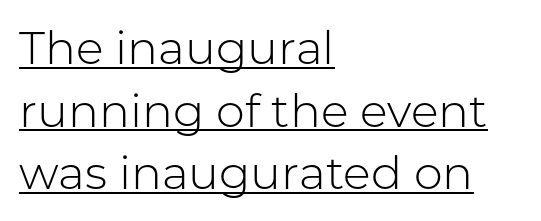
Q: Is the text bold? A: No.
Q: Is the text italic (slanted)? A: No, it is upright.
Q: Is the typeface a serif or a sans-serif typeface? A: Sans-serif.
Q: Is the text underlined? A: Yes.
Q: How is the paragraph aligned? A: Left-aligned.
Q: Is the spacing between letters normal or unusually wide? A: Normal.
Q: Is the spacing between lines tight, normal or loose? A: Normal.
Q: Width (condensed, normal, or wide)? A: Normal.
Q: Stroke contrast? A: Low.
Q: x-height? A: Medium.
Q: Monospaced? A: No.
